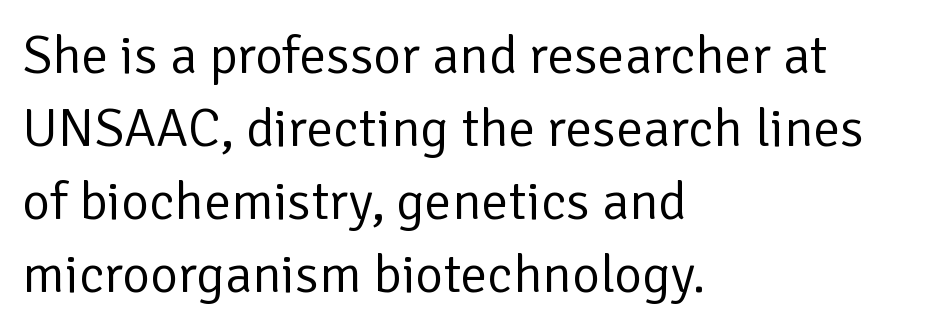
{"serif": "no", "italic": "no", "bold": "no", "weight": "regular", "width": "normal", "stroke_contrast": "low", "x_height": "medium", "monospaced": "no", "underline": "no", "align": "left", "line_spacing": "normal", "line_spacing_ratio": 1.35, "letter_spacing": "normal", "letter_spacing_em": 0.0, "glyph_px": 54}
